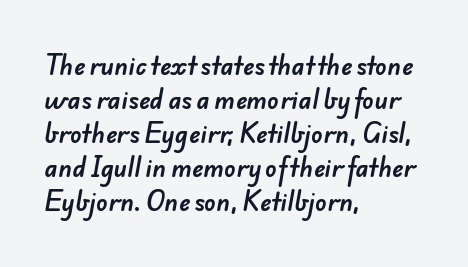
Successive baselines arrive at the customary interval. Caption: multi-line text, flush left, ragged right. Honestly, there is no underline to notice here at all. Letter spacing: default.
